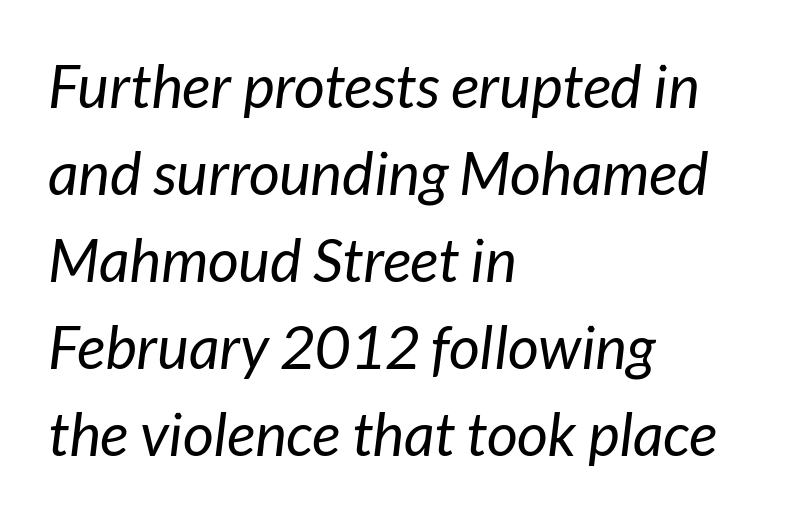
{"italic": "yes", "lean": "right", "slant_degrees": 7, "bold": "no", "weight": "regular", "width": "normal", "stroke_contrast": "low", "x_height": "medium", "monospaced": "no", "underline": "no", "align": "left", "line_spacing": "normal", "line_spacing_ratio": 1.45, "letter_spacing": "normal", "letter_spacing_em": 0.0, "glyph_px": 60}
